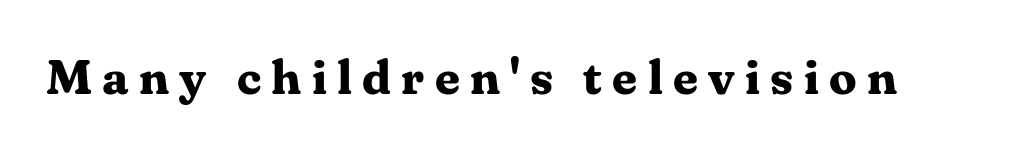
{"serif": "yes", "italic": "no", "bold": "yes", "weight": "bold", "width": "normal", "stroke_contrast": "medium", "x_height": "medium", "monospaced": "no", "underline": "no", "letter_spacing": "wide", "letter_spacing_em": 0.21, "glyph_px": 49}
